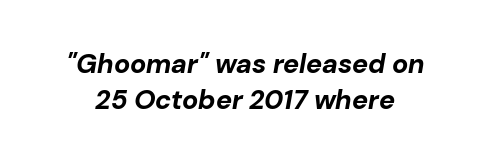
{"italic": "yes", "lean": "right", "slant_degrees": 10, "bold": "yes", "underline": "no", "line_spacing": "normal", "line_spacing_ratio": 1.32, "letter_spacing": "normal", "letter_spacing_em": 0.0, "glyph_px": 27}
